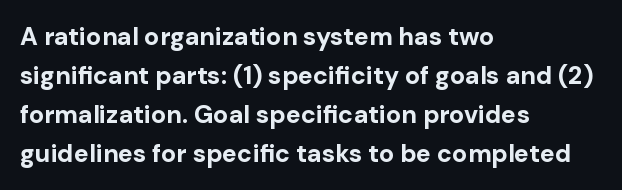
The image shows 25 px bold type, upright; set left-aligned, normal line spacing (1.56x), normal letter spacing, not underlined.
